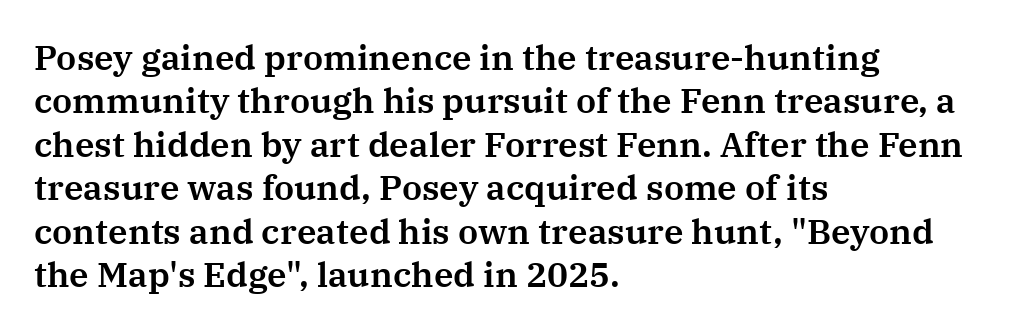
Q: Is the text italic (slanted)? A: No, it is upright.
Q: Is the typeface a serif or a sans-serif typeface? A: Serif.
Q: Is the text underlined? A: No.
Q: How is the paragraph aligned? A: Left-aligned.
Q: Is the spacing between letters normal or unusually wide? A: Normal.
Q: Width (condensed, normal, or wide)? A: Normal.
Q: Stroke contrast? A: Medium.
Q: x-height? A: Medium.
Q: Monospaced? A: No.
